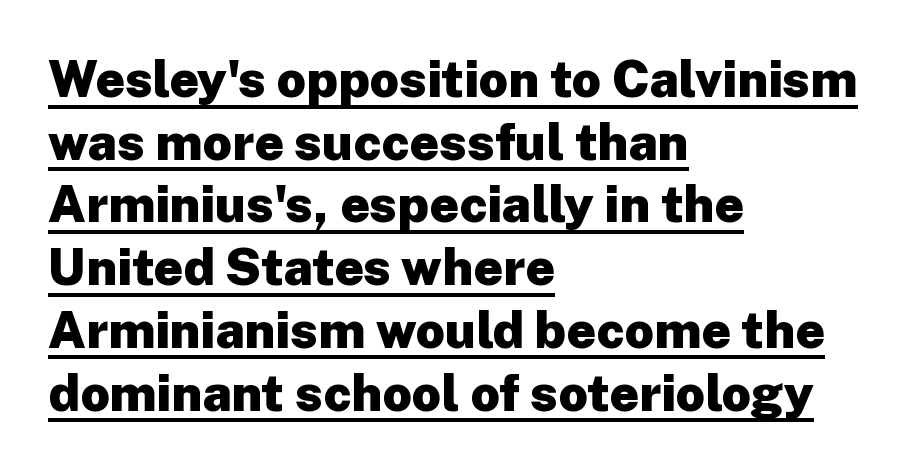
This rendering uses left alignment, leaving the right contour irregular. A rule runs beneath these lines of type. Weight check: bold — yes, fully. You could not count columns in this text — the font is proportionally spaced. In terms of letterform style, serifs are entirely absent. The lettering holds an erect, upright posture throughout.
